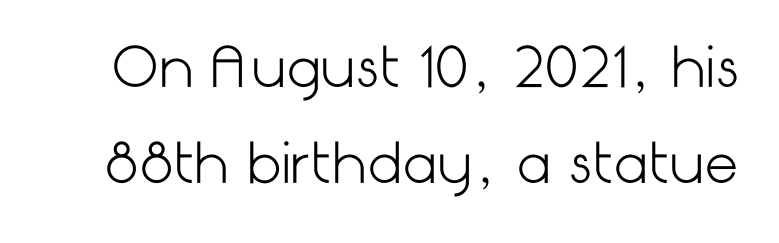
{"serif": "no", "italic": "no", "bold": "no", "weight": "light", "width": "normal", "stroke_contrast": "low", "x_height": "medium", "underline": "no", "line_spacing_ratio": 1.77, "letter_spacing": "normal", "letter_spacing_em": 0.0, "glyph_px": 54}
